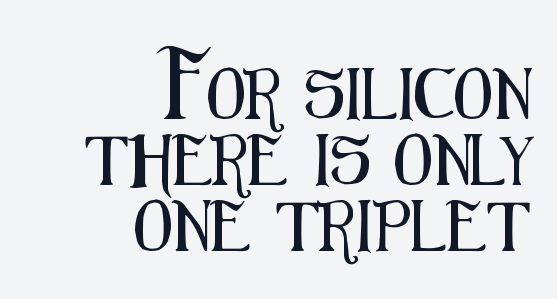
Q: Is the text italic (slanted)? A: No, it is upright.
Q: Is the text underlined? A: No.
Q: How is the paragraph aligned? A: Right-aligned.
Q: Is the spacing between letters normal or unusually wide? A: Normal.
Q: Is the spacing between lines tight, normal or loose? A: Normal.
Q: Width (condensed, normal, or wide)? A: Condensed.
Q: Stroke contrast? A: Medium.
Q: x-height? A: Medium.
Q: Monospaced? A: No.
